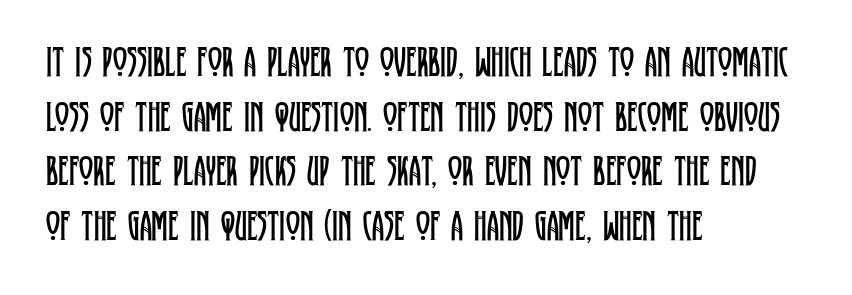
Q: Is the text bold? A: No.
Q: Is the text italic (slanted)? A: No, it is upright.
Q: Is the typeface a serif or a sans-serif typeface? A: Serif.
Q: Is the text underlined? A: No.
Q: How is the paragraph aligned? A: Left-aligned.
Q: Is the spacing between letters normal or unusually wide? A: Normal.
Q: Is the spacing between lines tight, normal or loose? A: Normal.
Q: Width (condensed, normal, or wide)? A: Condensed.
Q: Stroke contrast? A: Low.
Q: x-height? A: Large.
Q: Monospaced? A: No.
